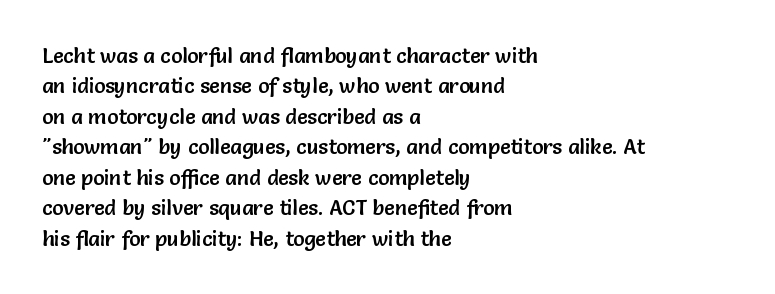
{"italic": "no", "underline": "no", "align": "left", "line_spacing": "normal", "line_spacing_ratio": 1.45, "letter_spacing": "normal", "letter_spacing_em": 0.0, "glyph_px": 21}
